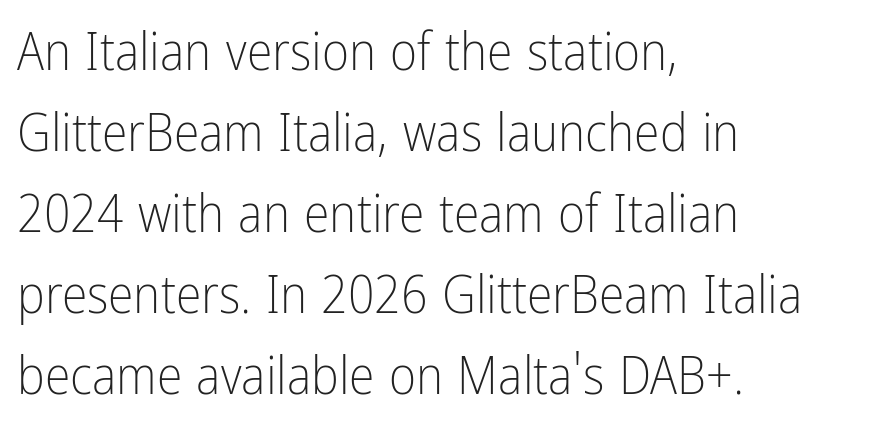
{"serif": "no", "italic": "no", "bold": "no", "weight": "light", "width": "condensed", "stroke_contrast": "low", "x_height": "medium", "monospaced": "no", "underline": "no", "align": "left", "line_spacing": "normal", "line_spacing_ratio": 1.56, "letter_spacing": "normal", "letter_spacing_em": 0.0, "glyph_px": 52}
